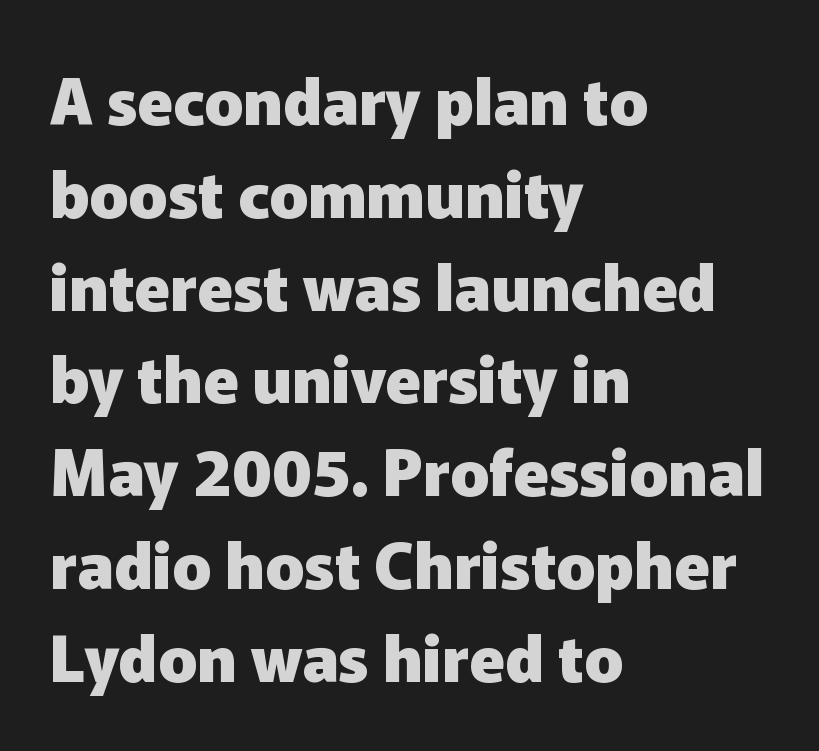
{"serif": "no", "italic": "no", "bold": "yes", "weight": "heavy", "width": "normal", "stroke_contrast": "low", "x_height": "medium", "monospaced": "no", "underline": "no", "align": "left", "line_spacing": "normal", "line_spacing_ratio": 1.45, "letter_spacing": "normal", "letter_spacing_em": 0.0, "glyph_px": 64}
